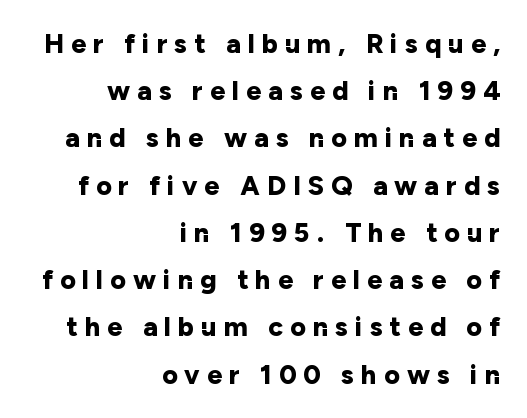
This sample uses expanded letter spacing, leaving extra air between glyphs. Thick stems and heavy bowls — unmistakably bold. Bare-footed words on every line. The lettering holds an erect, upright posture throughout.
